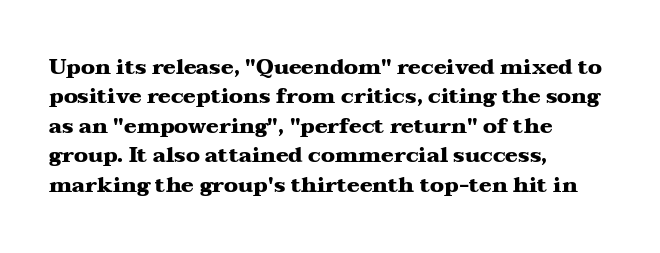
{"italic": "no", "bold": "yes", "underline": "no", "align": "left", "line_spacing": "normal", "line_spacing_ratio": 1.4, "letter_spacing": "normal", "letter_spacing_em": 0.0, "glyph_px": 21}
